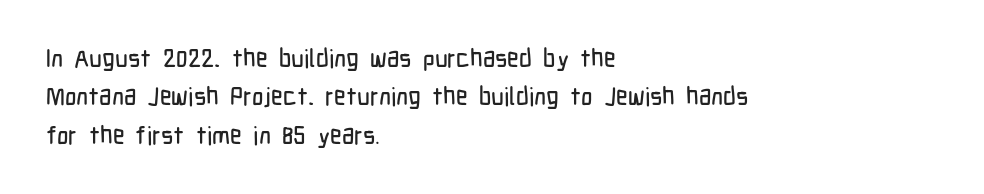
These lines stack with their left ends in a neat column. This is the regular roman posture of the typeface. Leading matches the norm, producing a regular column. No extra tracking has been applied to these lines. Type without underlining.
